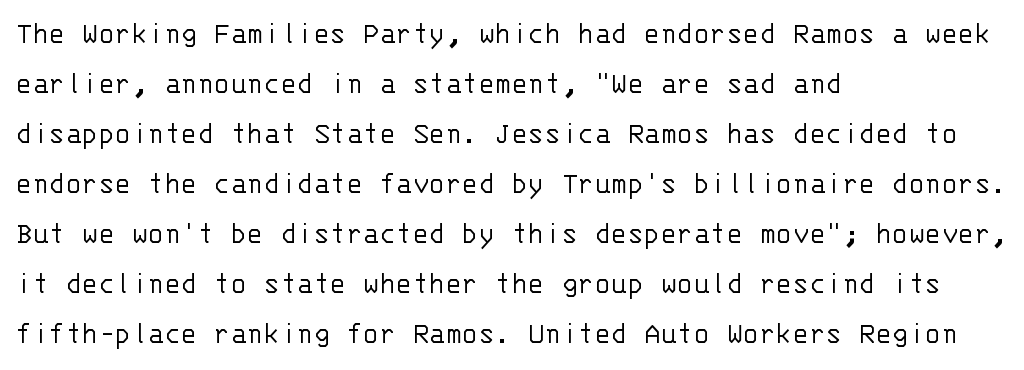
The image shows 34 px light sans-serif type, upright, monospaced; set left-aligned, normal line spacing (1.47x), normal letter spacing, not underlined; low stroke contrast and a large x-height.
